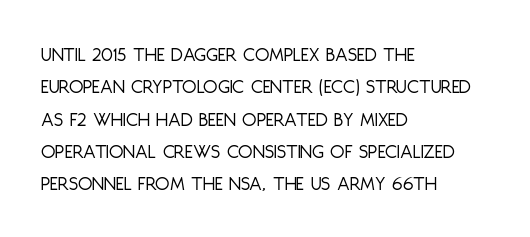
Words float on clear page, feet unadorned. Letters have the restrained weight of plain body copy at most. Horizontal alignment here is leftward, the default for most running prose. Whoever set this chose a conventional vertical rhythm. This sample uses an upright cut, with every glyph sitting square on the baseline.
